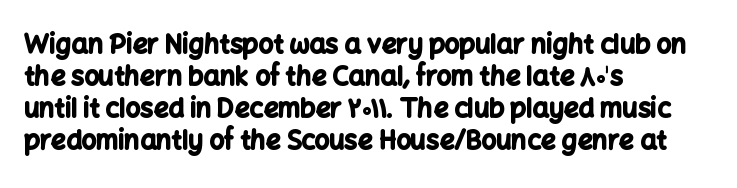
Q: Is the text bold? A: Yes.
Q: Is the text italic (slanted)? A: No, it is upright.
Q: Is the text underlined? A: No.
Q: How is the paragraph aligned? A: Left-aligned.
Q: Is the spacing between letters normal or unusually wide? A: Normal.
